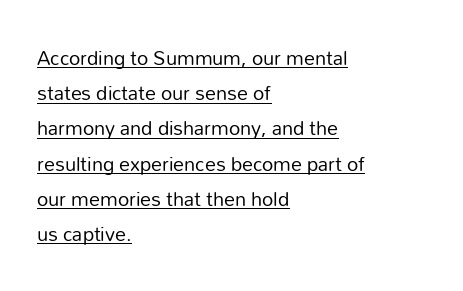
Default kerning and tracking; the words read as compact shapes. If you drew a ruler down the left edge, every line would touch it. Evenly set lines give the paragraph a standard silhouette. This is underlined copy, the kind a proofreader might mark for attention. Is this a heavy cut? Hardly; it is regular or lighter.
